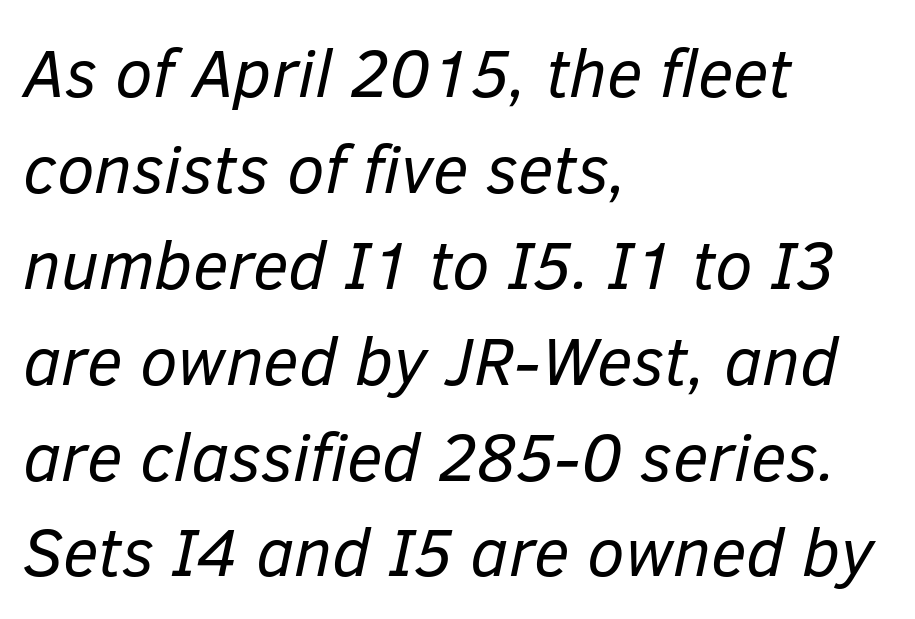
{"italic": "yes", "lean": "right", "slant_degrees": 12, "bold": "no", "weight": "regular", "width": "normal", "stroke_contrast": "low", "x_height": "medium", "monospaced": "no", "underline": "no", "align": "left", "line_spacing": "normal", "line_spacing_ratio": 1.41, "letter_spacing": "normal", "letter_spacing_em": 0.0, "glyph_px": 68}
